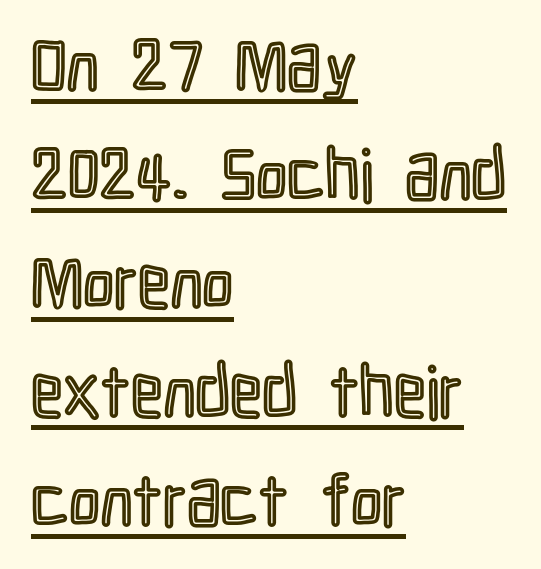
The image shows 71 px condensed type, upright; set left-aligned, normal line spacing (1.53x), normal letter spacing, underlined; a medium x-height.
